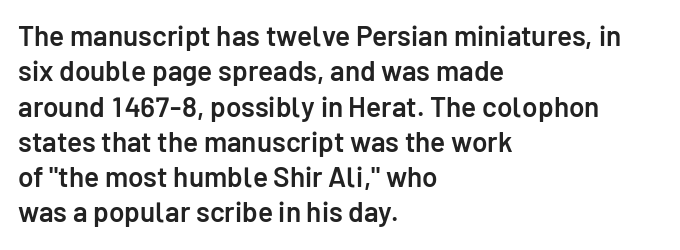
The image shows 28 px semibold sans-serif type, upright; set left-aligned, normal line spacing (1.26x), normal letter spacing, not underlined; low stroke contrast and a medium x-height.
